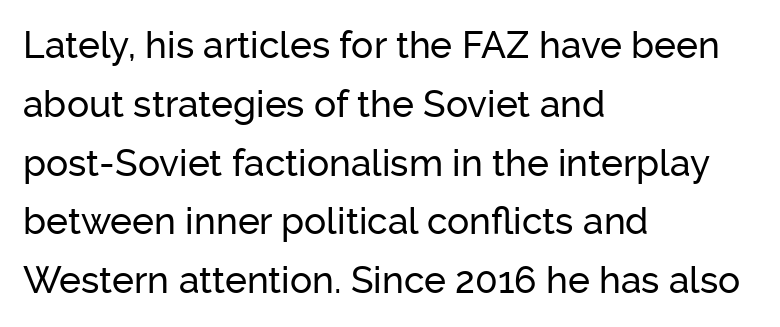
Typographically, this falls in the sans-serif category. Underlining? Definitely not there. The letters advance in unequal steps, a hallmark of proportional type. Designer's note — italics off, roman on. Each line starts at the same left margin while the right side varies.
